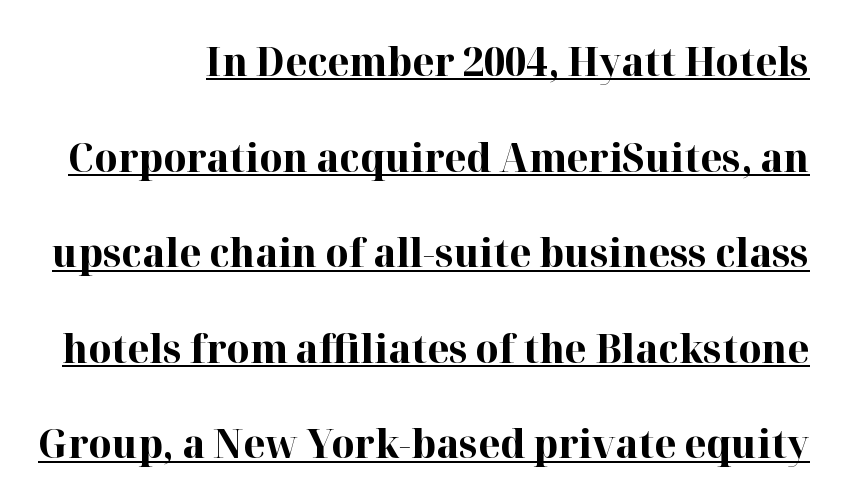
The image shows 40 px bold serif type, upright; set loose line spacing (2.39x), normal letter spacing, underlined; high stroke contrast and a medium x-height.
